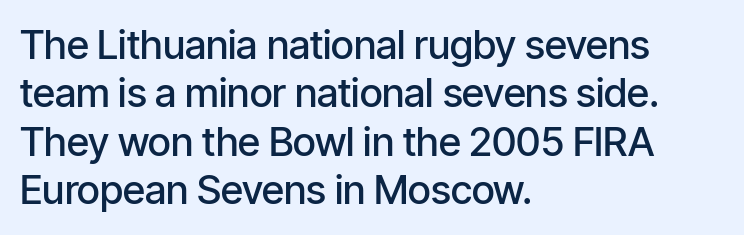
The image shows 40 px semibold, condensed sans-serif type, upright; set left-aligned, line spacing 1.21x, normal letter spacing, not underlined; low stroke contrast and a medium x-height.
